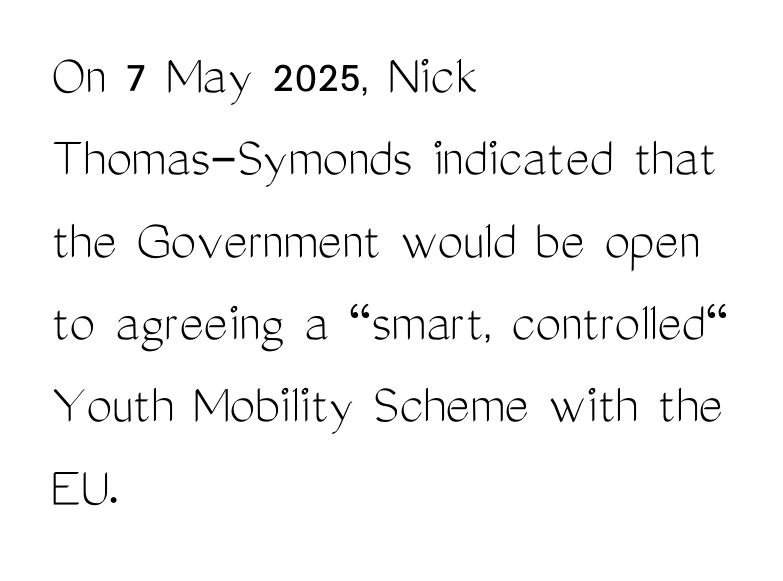
The image shows 58 px light, condensed sans-serif type, upright; set left-aligned, normal line spacing (1.42x), normal letter spacing, not underlined; medium stroke contrast and a medium x-height.
